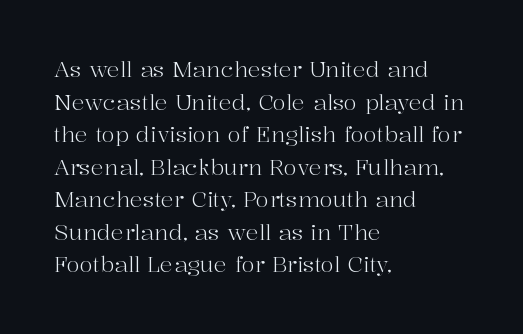
Rows of type keep a routine distance in the vertical direction. The space beneath each line is pristine and unruled. Which margin do the lines hug? The left one — the right edge is uneven. The letterforms sit shoulder to shoulder at normal distance.
